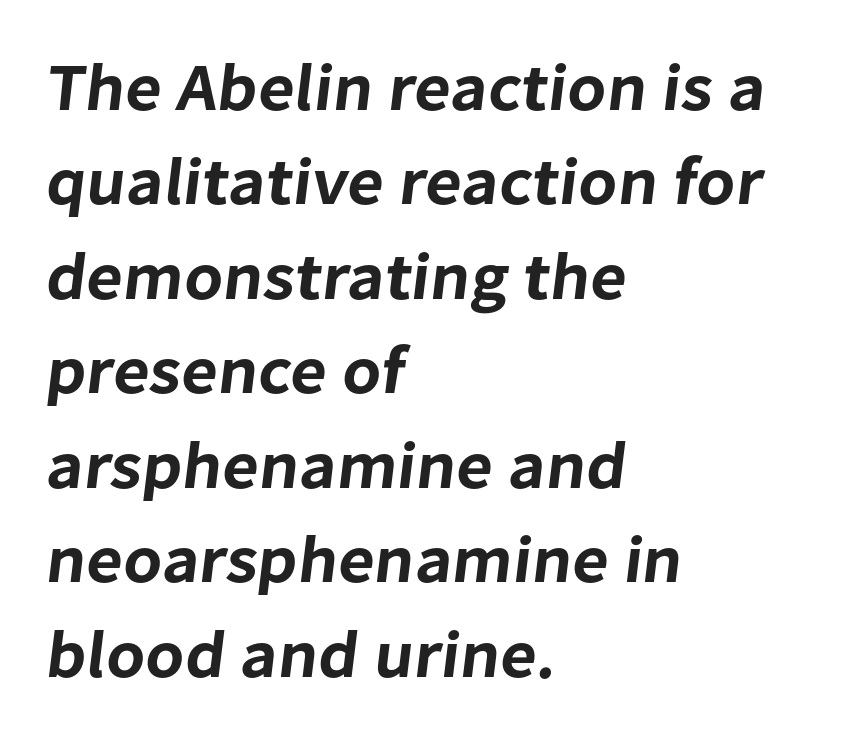
{"serif": "no", "width": "normal", "stroke_contrast": "low", "x_height": "medium", "monospaced": "no", "underline": "no", "align": "left", "line_spacing": "normal", "line_spacing_ratio": 1.41, "letter_spacing": "normal", "letter_spacing_em": 0.0, "glyph_px": 67}
